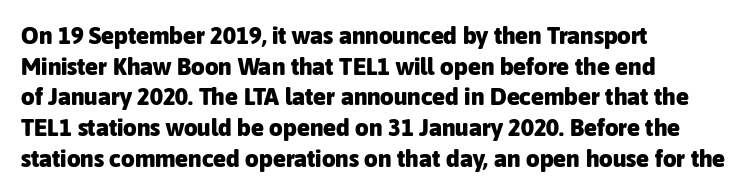
The image shows 24 px bold type, upright; set left-aligned, normal line spacing (1.28x), normal letter spacing, not underlined.
